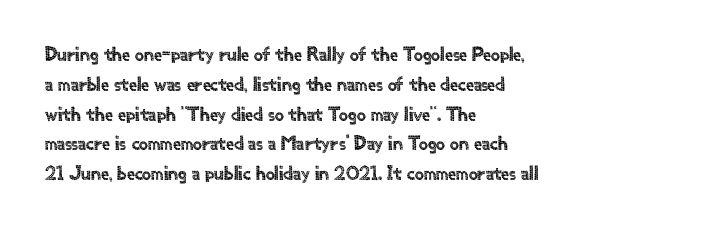
The image shows 20 px text type, upright; set left-aligned, normal line spacing (1.49x), normal letter spacing, not underlined.
